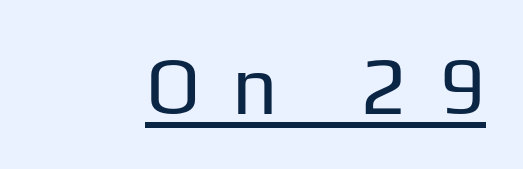
{"serif": "no", "italic": "no", "bold": "no", "weight": "regular", "width": "normal", "stroke_contrast": "low", "x_height": "medium", "monospaced": "no", "underline": "yes", "letter_spacing": "wide", "letter_spacing_em": 0.4, "glyph_px": 80}
